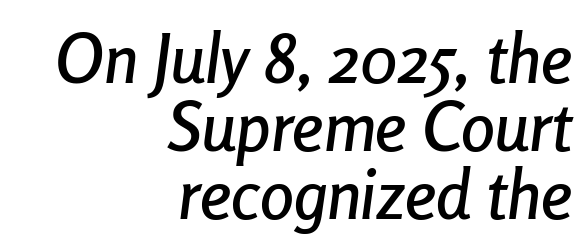
Q: Is the text italic (slanted)? A: Yes, it leans right by about 8 degrees.
Q: Is the text underlined? A: No.
Q: How is the paragraph aligned? A: Right-aligned.
Q: Is the spacing between letters normal or unusually wide? A: Normal.
Q: Is the spacing between lines tight, normal or loose? A: Tight.
Q: Width (condensed, normal, or wide)? A: Condensed.
Q: Stroke contrast? A: Low.
Q: x-height? A: Medium.
Q: Monospaced? A: No.
